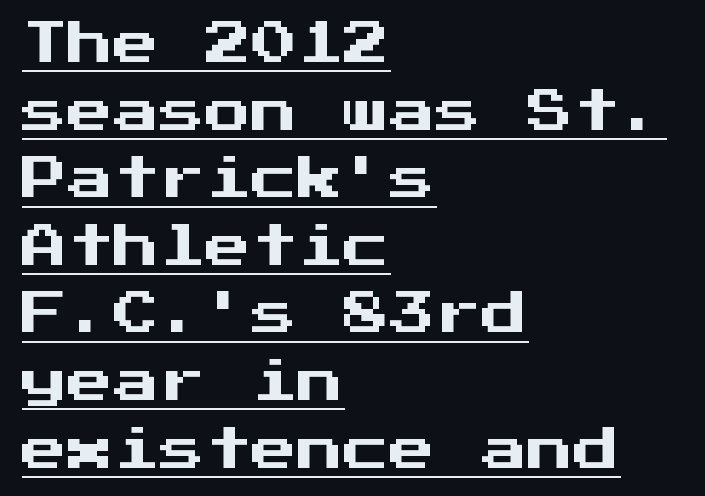
Q: Is the text italic (slanted)? A: No, it is upright.
Q: Is the typeface a serif or a sans-serif typeface? A: Sans-serif.
Q: Is the text underlined? A: Yes.
Q: How is the paragraph aligned? A: Left-aligned.
Q: Is the spacing between letters normal or unusually wide? A: Normal.
Q: Is the spacing between lines tight, normal or loose? A: Normal.
Q: Width (condensed, normal, or wide)? A: Normal.
Q: Stroke contrast? A: Medium.
Q: x-height? A: Medium.
Q: Monospaced? A: Yes.
